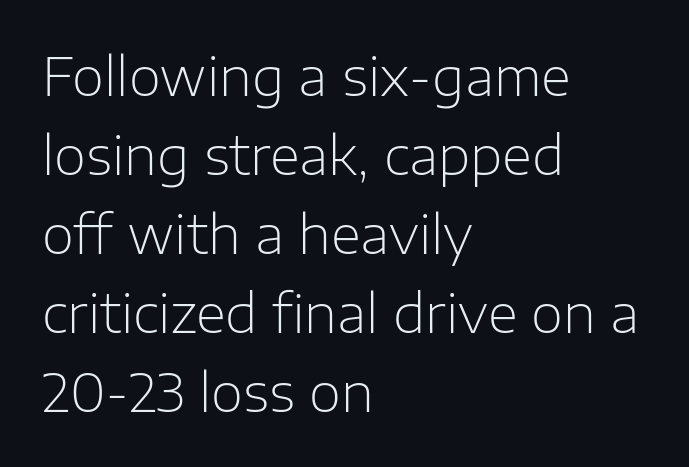
Descender tails drop into unmarked territory. The strokes carry an ordinary text weight at most. The letters advance in unequal steps, a hallmark of proportional type. Leading: standard. The type is set solid horizontally, with unmodified tracking.
